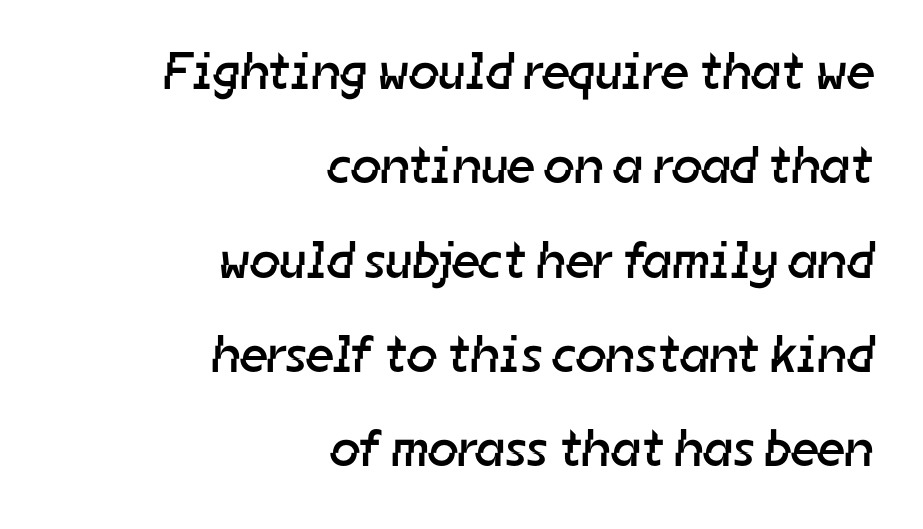
This rendering employs a face without finishing strokes, i.e., a sans-serif. Stems here are at most as thick as an everyday book face. The paragraph shown leans on its right margin. These lines are rendered in a variable-pitch font.
